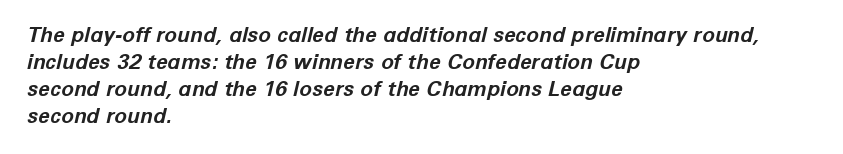
{"italic": "yes", "lean": "right", "slant_degrees": 12, "bold": "yes", "underline": "no", "align": "left", "line_spacing": "normal", "line_spacing_ratio": 1.28, "letter_spacing": "normal", "letter_spacing_em": 0.0, "glyph_px": 21}
